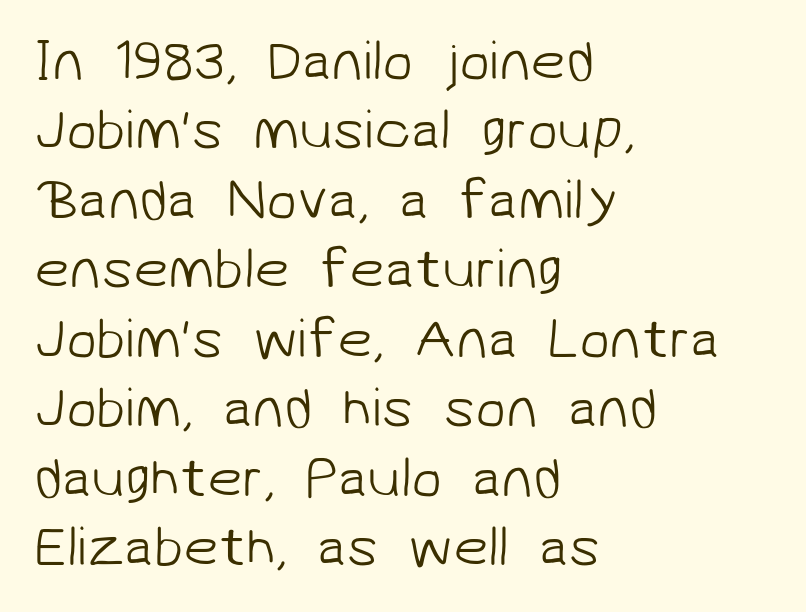
Q: Is the text bold? A: No.
Q: Is the typeface a serif or a sans-serif typeface? A: Sans-serif.
Q: Is the text underlined? A: No.
Q: How is the paragraph aligned? A: Left-aligned.
Q: Is the spacing between letters normal or unusually wide? A: Normal.
Q: Width (condensed, normal, or wide)? A: Normal.
Q: Stroke contrast? A: Low.
Q: x-height? A: Medium.
Q: Monospaced? A: No.
